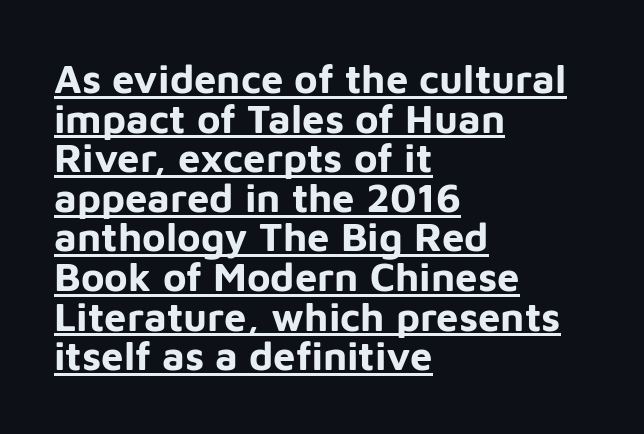
The image shows 40 px bold sans-serif type, upright; set left-aligned, tight line spacing (0.99x), normal letter spacing, underlined; low stroke contrast and a medium x-height.
